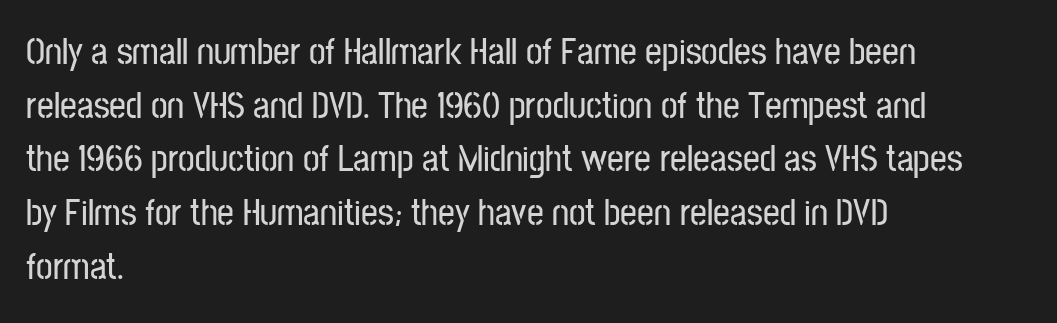
{"serif": "no", "italic": "no", "width": "condensed", "stroke_contrast": "low", "x_height": "medium", "monospaced": "no", "underline": "no", "align": "left", "line_spacing": "normal", "line_spacing_ratio": 1.45, "letter_spacing": "normal", "letter_spacing_em": 0.0, "glyph_px": 37}
